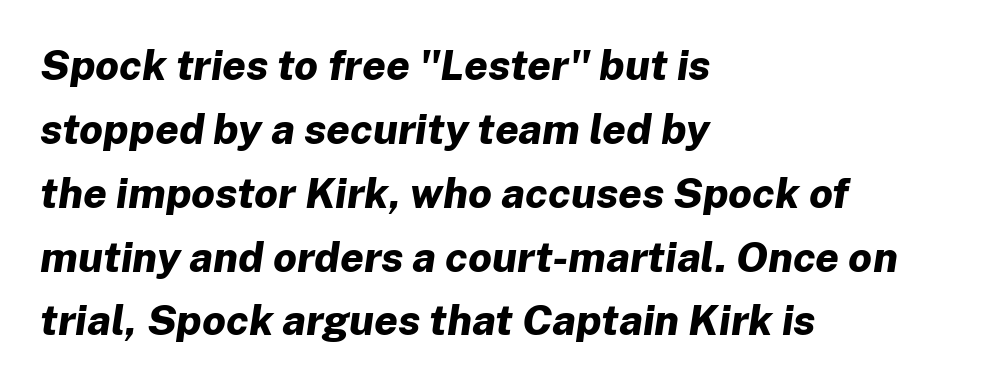
Q: Is the text bold? A: Yes.
Q: Is the text italic (slanted)? A: Yes, it leans right by about 8 degrees.
Q: Is the text underlined? A: No.
Q: How is the paragraph aligned? A: Left-aligned.
Q: Is the spacing between letters normal or unusually wide? A: Normal.
Q: Is the spacing between lines tight, normal or loose? A: Normal.
Q: Width (condensed, normal, or wide)? A: Normal.
Q: Stroke contrast? A: Low.
Q: x-height? A: Medium.
Q: Monospaced? A: No.
